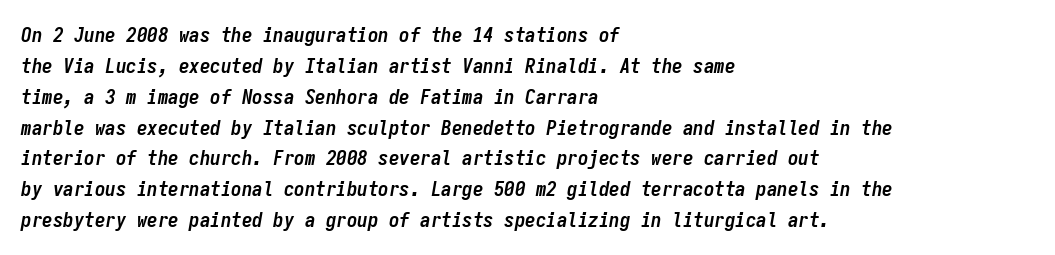
The image shows 21 px bold type, italic (leaning right); set left-aligned, normal line spacing (1.47x), normal letter spacing, not underlined.
